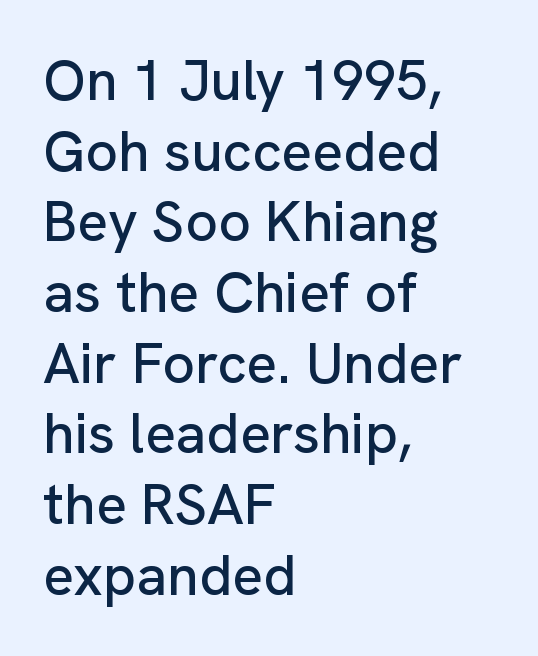
The image shows 57 px sans-serif type, upright; set left-aligned, line spacing 1.24x, normal letter spacing, not underlined; low stroke contrast and a medium x-height.
